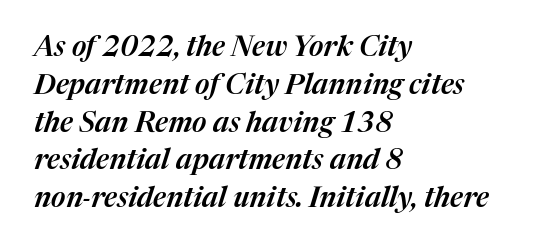
{"italic": "yes", "lean": "right", "slant_degrees": 17, "width": "normal", "stroke_contrast": "medium", "x_height": "medium", "monospaced": "no", "underline": "no", "align": "left", "line_spacing": "normal", "line_spacing_ratio": 1.35, "letter_spacing": "normal", "letter_spacing_em": 0.0, "glyph_px": 28}
